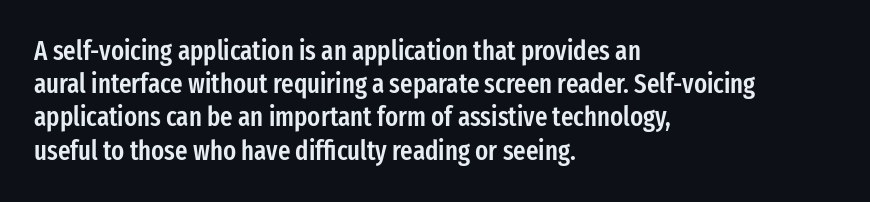
Q: Is the text bold? A: Semi-bold.
Q: Is the text italic (slanted)? A: No, it is upright.
Q: Is the text underlined? A: No.
Q: How is the paragraph aligned? A: Left-aligned.
Q: Is the spacing between letters normal or unusually wide? A: Normal.
